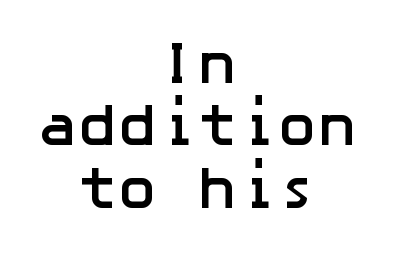
The image shows 60 px semibold sans-serif type, upright; set centered, tight line spacing (1.04x), normal letter spacing, not underlined; low stroke contrast and a medium x-height.
